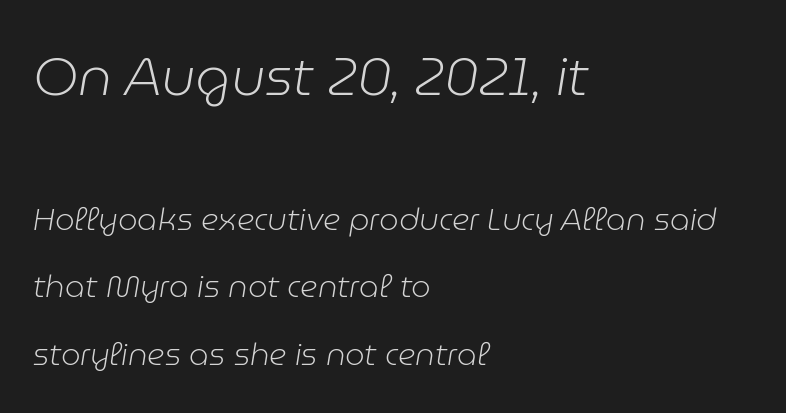
The image shows 54 px light type, italic (leaning right); set left-aligned, loose line spacing (2.18x), normal letter spacing, not underlined; the first (top) block is 1.74x larger; low stroke contrast and a medium x-height.
